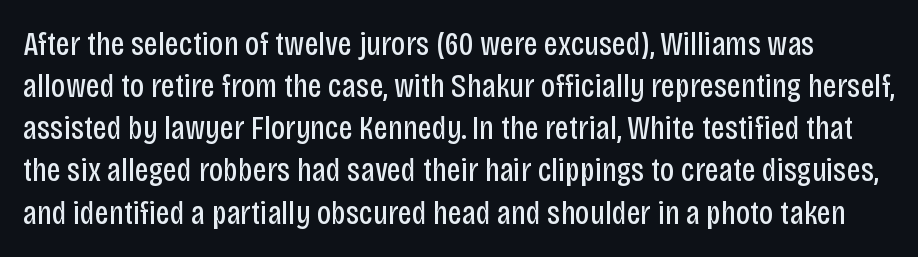
{"serif": "no", "italic": "no", "bold": "no", "weight": "regular", "width": "condensed", "stroke_contrast": "low", "x_height": "large", "monospaced": "no", "underline": "no", "line_spacing_ratio": 1.24, "letter_spacing": "normal", "letter_spacing_em": 0.0, "glyph_px": 34}
